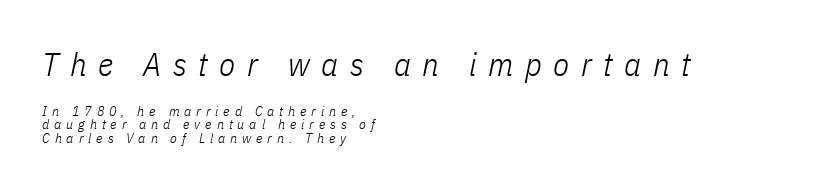
{"italic": "yes", "lean": "right", "slant_degrees": 11, "bold": "no", "weight": "light", "width": "condensed", "stroke_contrast": "low", "x_height": "medium", "monospaced": "no", "underline": "no", "align": "left", "line_spacing": "tight", "line_spacing_ratio": 0.98, "letter_spacing": "wide", "letter_spacing_em": 0.35, "larger_block": "first", "size_ratio": 2.36, "glyph_px": 33}
